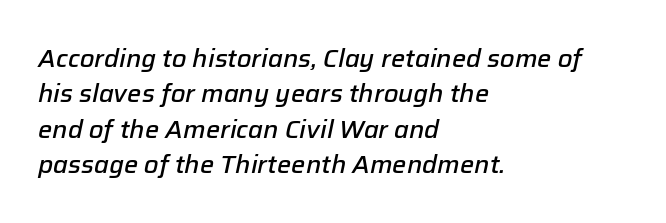
{"italic": "yes", "lean": "right", "slant_degrees": 12, "bold": "semi", "underline": "no", "align": "left", "line_spacing": "normal", "line_spacing_ratio": 1.42, "letter_spacing": "normal", "letter_spacing_em": 0.0, "glyph_px": 25}
